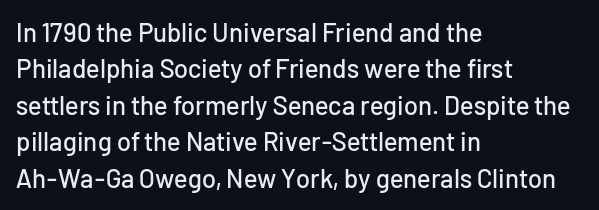
{"italic": "no", "underline": "no", "align": "left", "line_spacing": "normal", "line_spacing_ratio": 1.4, "letter_spacing": "normal", "letter_spacing_em": 0.0, "glyph_px": 26}
